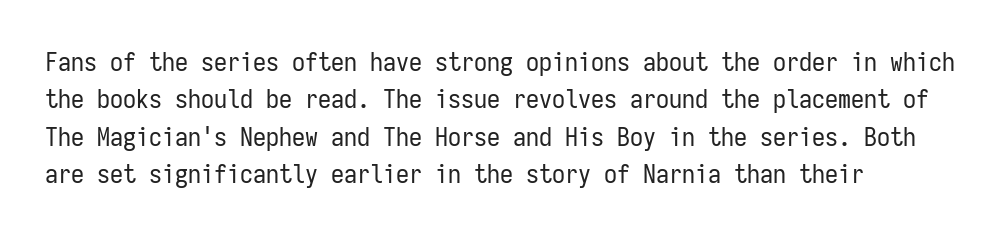
The image shows 26 px text type, upright; set left-aligned, normal line spacing (1.44x), normal letter spacing, not underlined.
